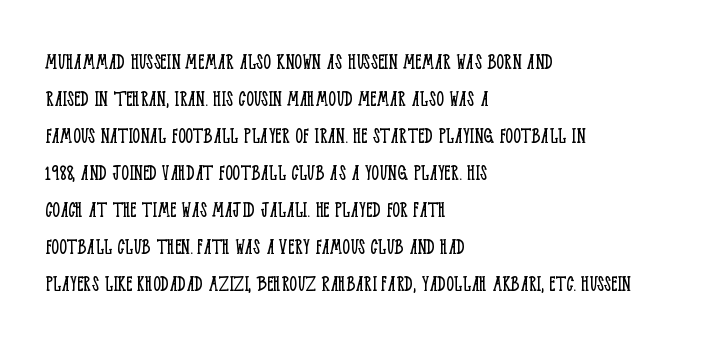
The image shows 24 px text type, upright; set left-aligned, normal line spacing (1.54x), normal letter spacing, not underlined.
